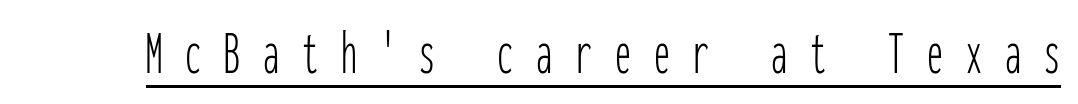
Q: Is the text bold? A: No.
Q: Is the text italic (slanted)? A: No, it is upright.
Q: Is the typeface a serif or a sans-serif typeface? A: Sans-serif.
Q: Is the text underlined? A: Yes.
Q: Is the spacing between letters normal or unusually wide? A: Unusually wide.
Q: Width (condensed, normal, or wide)? A: Condensed.
Q: Stroke contrast? A: Low.
Q: x-height? A: Medium.
Q: Monospaced? A: Yes.
